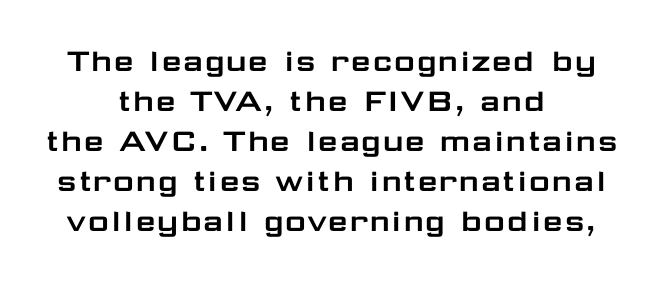
{"serif": "no", "italic": "no", "width": "wide", "stroke_contrast": "low", "x_height": "medium", "monospaced": "no", "underline": "no", "align": "center", "line_spacing": "tight", "line_spacing_ratio": 1.11, "letter_spacing": "normal", "letter_spacing_em": 0.0, "glyph_px": 36}
